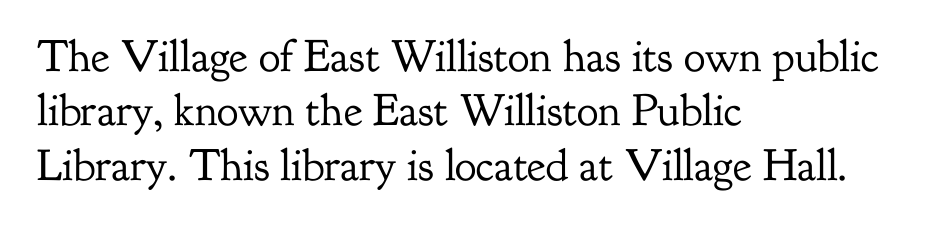
The paragraph has a hard left edge and a soft right edge. Each letter keeps its own natural width here, so spacing adapts to shape. The letters look calm and open, with moderate or lighter stems. The area under the type is left untouched.
